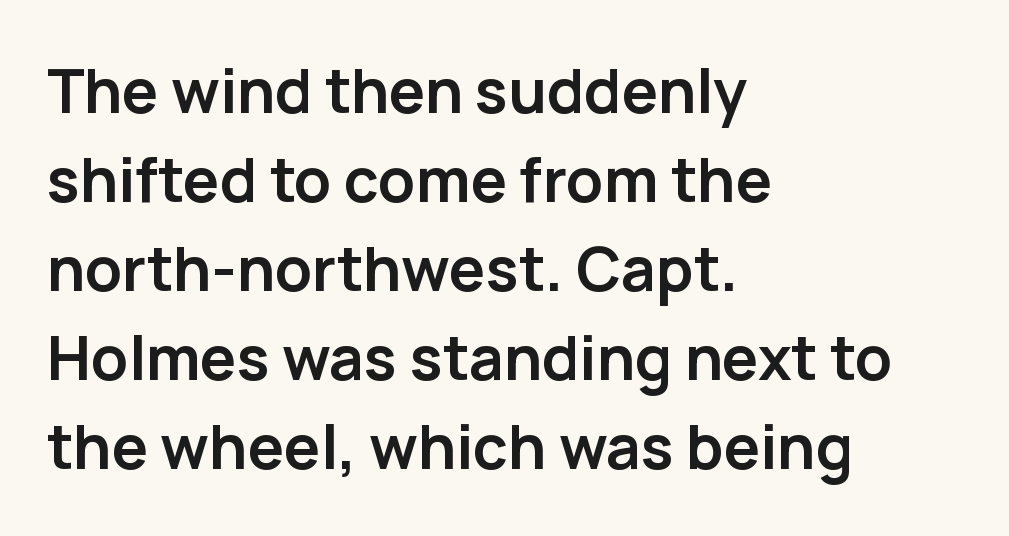
The image shows 61 px semibold sans-serif type, upright; set left-aligned, normal line spacing (1.46x), normal letter spacing, not underlined; low stroke contrast and a medium x-height.
